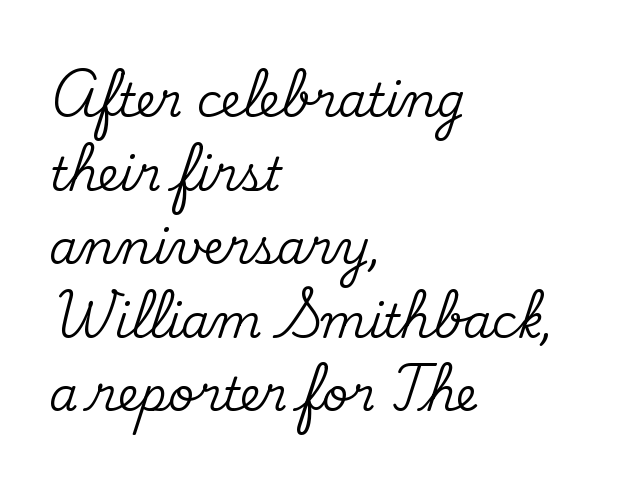
Q: Is the text italic (slanted)? A: Yes.
Q: Is the text underlined? A: No.
Q: How is the paragraph aligned? A: Left-aligned.
Q: Is the spacing between letters normal or unusually wide? A: Normal.
Q: Is the spacing between lines tight, normal or loose? A: Normal.
Q: Width (condensed, normal, or wide)? A: Normal.
Q: Stroke contrast? A: Medium.
Q: x-height? A: Small.
Q: Monospaced? A: No.
